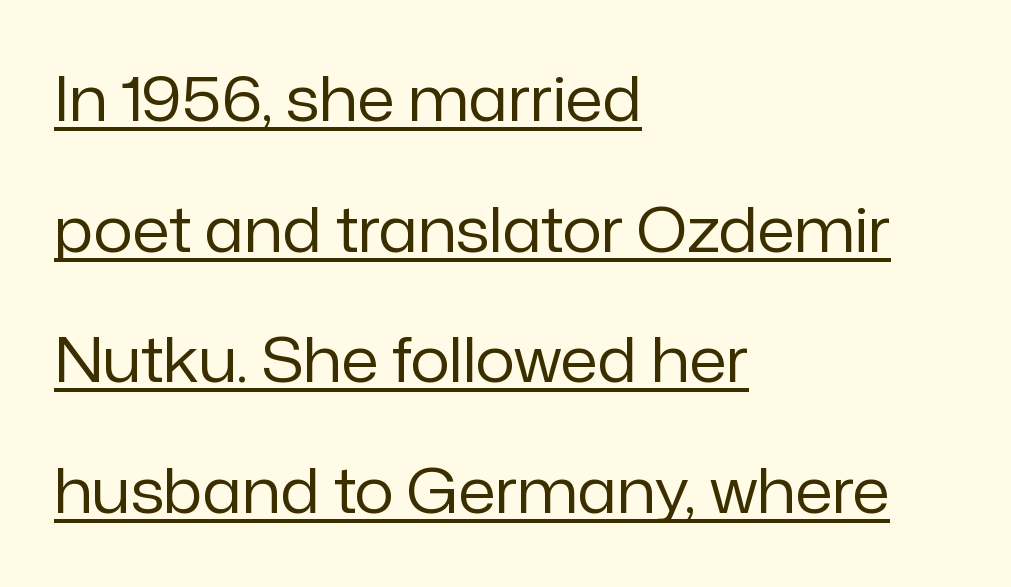
{"serif": "no", "italic": "no", "bold": "no", "weight": "regular", "width": "normal", "stroke_contrast": "low", "x_height": "medium", "monospaced": "no", "underline": "yes", "align": "left", "line_spacing": "loose", "line_spacing_ratio": 2.14, "letter_spacing": "normal", "letter_spacing_em": 0.0, "glyph_px": 61}
